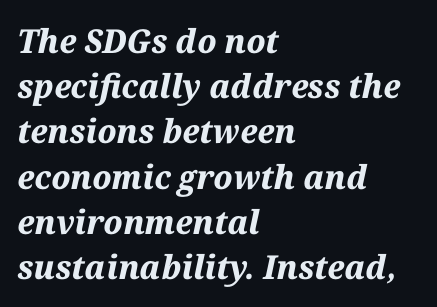
{"italic": "yes", "lean": "right", "slant_degrees": 12, "bold": "yes", "weight": "bold", "width": "normal", "stroke_contrast": "medium", "x_height": "medium", "monospaced": "no", "underline": "no", "align": "left", "line_spacing": "normal", "line_spacing_ratio": 1.37, "letter_spacing": "normal", "letter_spacing_em": 0.0, "glyph_px": 33}
